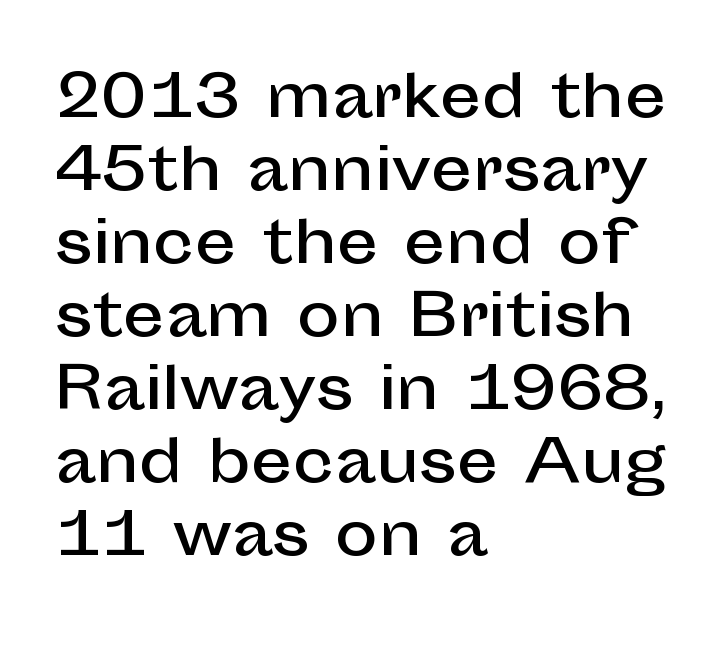
Q: Is the text italic (slanted)? A: No, it is upright.
Q: Is the typeface a serif or a sans-serif typeface? A: Sans-serif.
Q: Is the text underlined? A: No.
Q: How is the paragraph aligned? A: Left-aligned.
Q: Is the spacing between letters normal or unusually wide? A: Normal.
Q: Is the spacing between lines tight, normal or loose? A: Normal.
Q: Width (condensed, normal, or wide)? A: Normal.
Q: Stroke contrast? A: Low.
Q: x-height? A: Medium.
Q: Monospaced? A: No.
